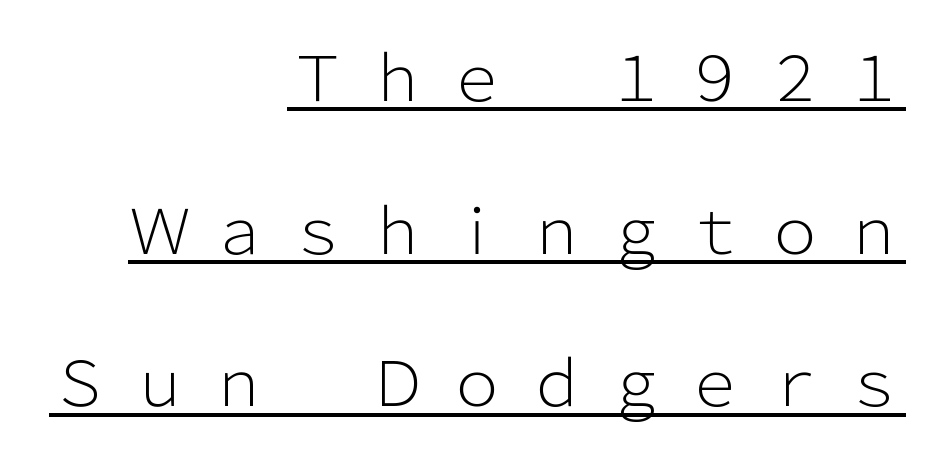
Does extra space separate the letters? Yes, quite a lot of it. Underlined type. Font category for this specimen: sans-serif. Does the leading feel generous? Absolutely, it's lavish. No italicization has been applied; the sample stays upright. A student would call this right alignment; a typographer would say flush right, rag left.
